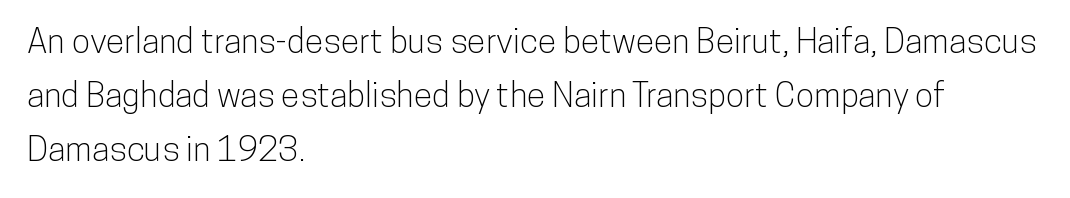
Q: Is the text italic (slanted)? A: No, it is upright.
Q: Is the typeface a serif or a sans-serif typeface? A: Sans-serif.
Q: Is the text underlined? A: No.
Q: How is the paragraph aligned? A: Left-aligned.
Q: Is the spacing between letters normal or unusually wide? A: Normal.
Q: Is the spacing between lines tight, normal or loose? A: Normal.
Q: Width (condensed, normal, or wide)? A: Condensed.
Q: Stroke contrast? A: Low.
Q: x-height? A: Medium.
Q: Monospaced? A: No.
